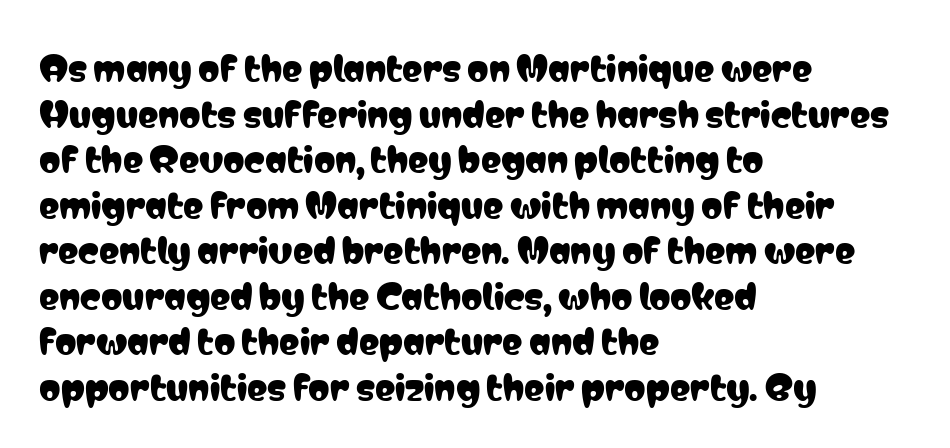
{"serif": "no", "italic": "no", "width": "condensed", "stroke_contrast": "low", "x_height": "medium", "monospaced": "no", "underline": "no", "align": "left", "line_spacing": "normal", "line_spacing_ratio": 1.34, "letter_spacing": "normal", "letter_spacing_em": 0.0, "glyph_px": 34}
